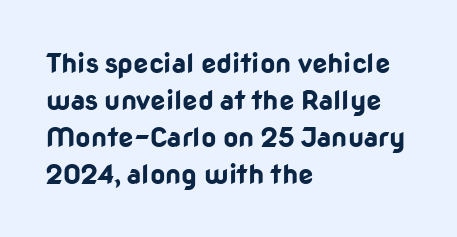
{"italic": "no", "bold": "yes", "underline": "no", "align": "left", "line_spacing": "normal", "line_spacing_ratio": 1.37, "letter_spacing": "normal", "letter_spacing_em": 0.0, "glyph_px": 27}
